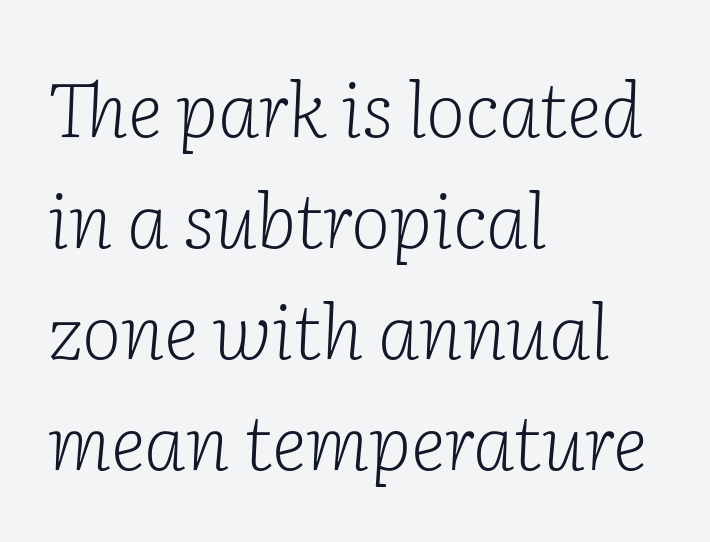
Q: Is the text bold? A: No.
Q: Is the text italic (slanted)? A: Yes, it leans right by about 2 degrees.
Q: Is the typeface a serif or a sans-serif typeface? A: Serif.
Q: Is the text underlined? A: No.
Q: How is the paragraph aligned? A: Left-aligned.
Q: Is the spacing between letters normal or unusually wide? A: Normal.
Q: Is the spacing between lines tight, normal or loose? A: Normal.
Q: Width (condensed, normal, or wide)? A: Normal.
Q: Stroke contrast? A: Low.
Q: x-height? A: Medium.
Q: Monospaced? A: No.
